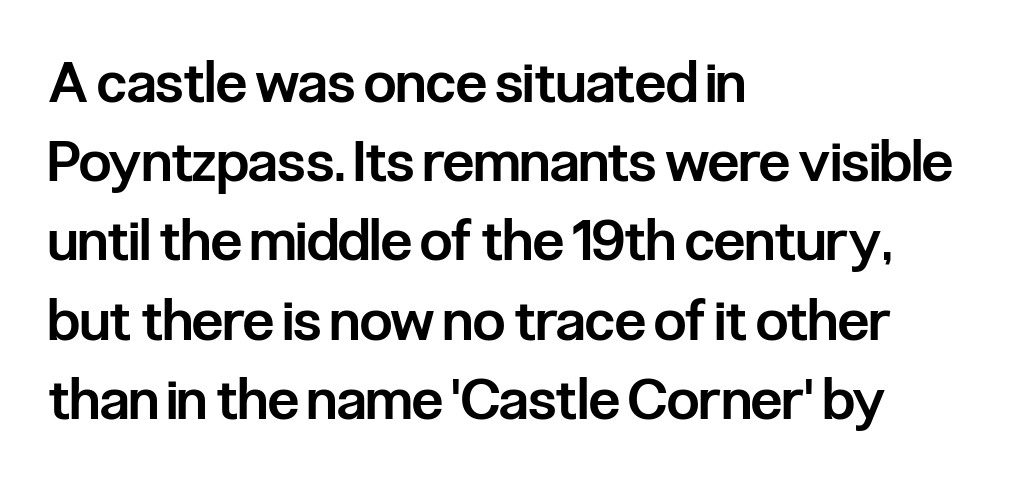
The image shows 57 px semibold, condensed sans-serif type, upright; set left-aligned, normal line spacing (1.39x), normal letter spacing, not underlined; low stroke contrast and a medium x-height.
